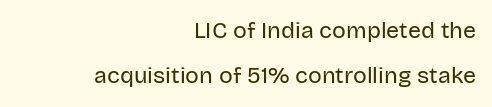
Posture: straight, roman, zero tilt. Stems and bowls with no extra thickness — not bold. Type without underlining. The leading is generous, giving the passage an open texture. This sample is right-justified, so line beginnings fall wherever the words allow. Inter-character spacing is left at the font's built-in metrics.
